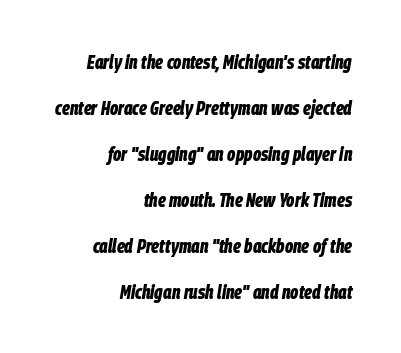
{"italic": "yes", "lean": "right", "slant_degrees": 9, "bold": "yes", "underline": "no", "align": "right", "line_spacing": "loose", "line_spacing_ratio": 2.3, "letter_spacing": "normal", "letter_spacing_em": 0.0, "glyph_px": 20}
